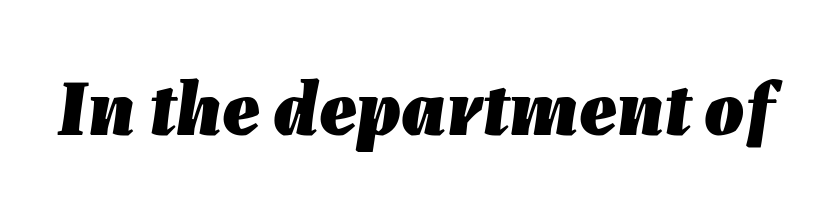
The image shows 79 px heavy type, italic (leaning right); set normal letter spacing, not underlined; low stroke contrast and a medium x-height.
